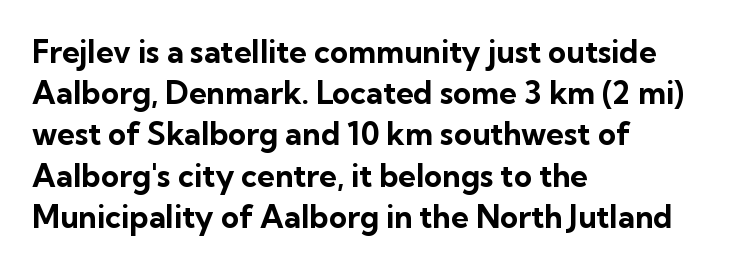
Q: Is the text bold? A: Yes.
Q: Is the text italic (slanted)? A: No, it is upright.
Q: Is the typeface a serif or a sans-serif typeface? A: Sans-serif.
Q: Is the text underlined? A: No.
Q: How is the paragraph aligned? A: Left-aligned.
Q: Is the spacing between letters normal or unusually wide? A: Normal.
Q: Is the spacing between lines tight, normal or loose? A: Normal.
Q: Width (condensed, normal, or wide)? A: Normal.
Q: Stroke contrast? A: Low.
Q: x-height? A: Medium.
Q: Monospaced? A: No.
